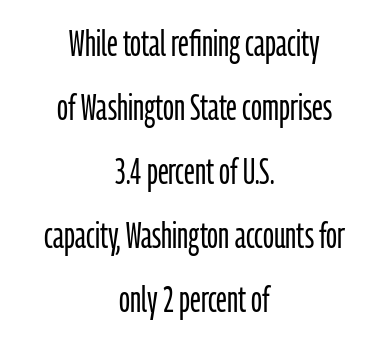
Q: Is the text bold? A: No.
Q: Is the text italic (slanted)? A: No, it is upright.
Q: Is the typeface a serif or a sans-serif typeface? A: Sans-serif.
Q: Is the text underlined? A: No.
Q: How is the paragraph aligned? A: Centered.
Q: Is the spacing between letters normal or unusually wide? A: Normal.
Q: Width (condensed, normal, or wide)? A: Condensed.
Q: Stroke contrast? A: Low.
Q: x-height? A: Medium.
Q: Monospaced? A: No.
